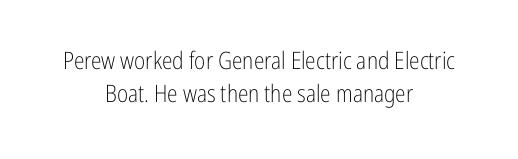
The image shows 24 px text type, upright; set centered, normal line spacing (1.37x), normal letter spacing, not underlined.
